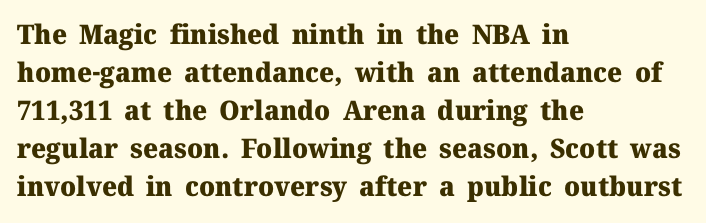
Q: Is the text bold? A: Yes.
Q: Is the text italic (slanted)? A: No, it is upright.
Q: Is the text underlined? A: No.
Q: How is the paragraph aligned? A: Left-aligned.
Q: Is the spacing between letters normal or unusually wide? A: Normal.
Q: Is the spacing between lines tight, normal or loose? A: Normal.
